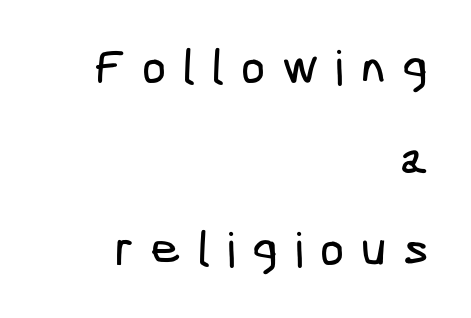
{"serif": "no", "width": "condensed", "stroke_contrast": "low", "x_height": "medium", "underline": "no", "align": "right", "line_spacing": "loose", "line_spacing_ratio": 1.9, "letter_spacing": "wide", "letter_spacing_em": 0.34, "glyph_px": 48}
